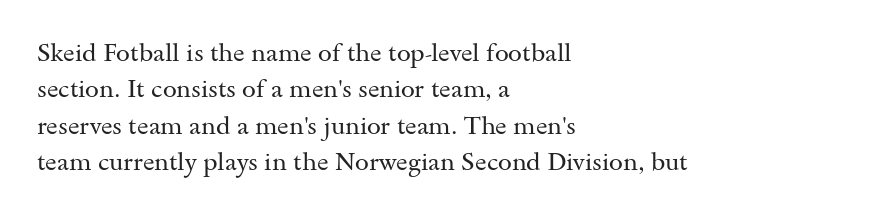
In terms of posture, this sample is upright. The passage shown has conventional tracking throughout. The zone under the glyphs is completely vacant. The lines are quadded left. These glyphs show unthickened strokes, regular width or finer. Rows of type keep a routine distance in the vertical direction.
